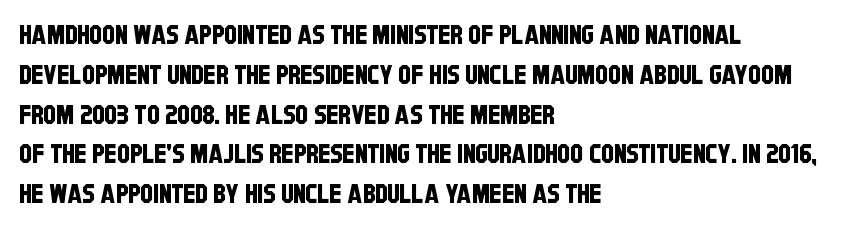
The image shows 26 px text type; set left-aligned, normal line spacing (1.53x), normal letter spacing, not underlined.
